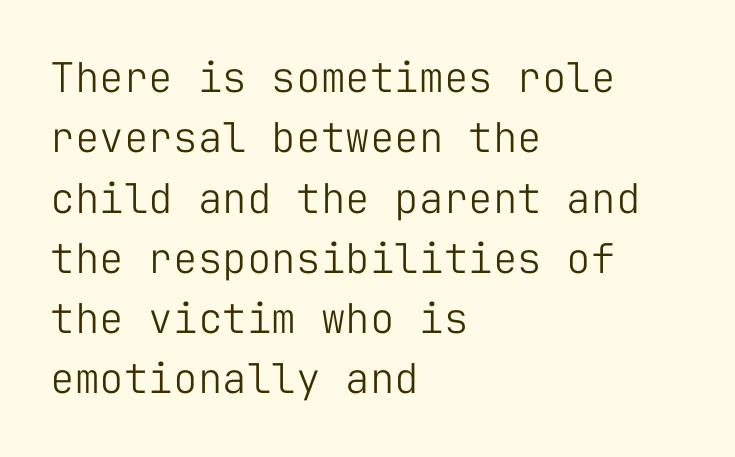
Q: Is the text bold? A: No.
Q: Is the text italic (slanted)? A: No, it is upright.
Q: Is the typeface a serif or a sans-serif typeface? A: Sans-serif.
Q: Is the text underlined? A: No.
Q: How is the paragraph aligned? A: Left-aligned.
Q: Is the spacing between letters normal or unusually wide? A: Normal.
Q: Is the spacing between lines tight, normal or loose? A: Normal.
Q: Width (condensed, normal, or wide)? A: Normal.
Q: Stroke contrast? A: Low.
Q: x-height? A: Medium.
Q: Monospaced? A: Yes.
